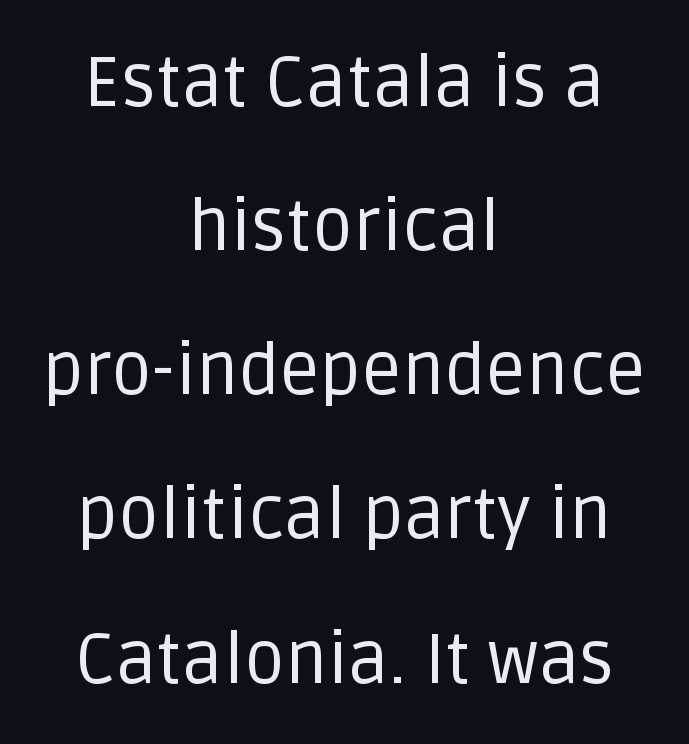
The image shows 71 px regular-weight sans-serif type, upright; set centered, loose line spacing (2.03x), normal letter spacing, not underlined; low stroke contrast and a large x-height.
